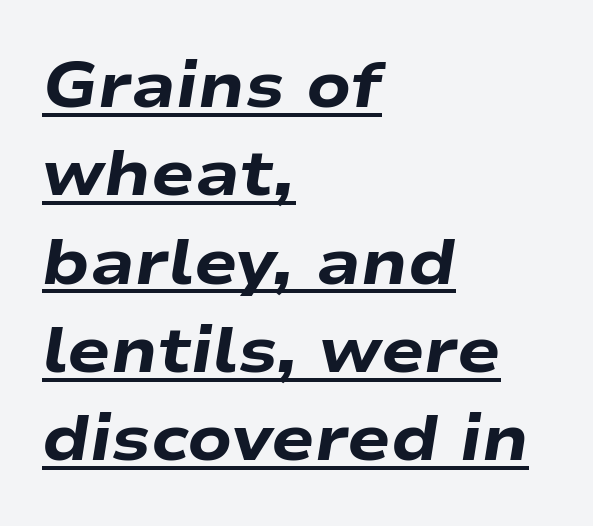
The image shows 64 px heavy, wide type, italic (leaning right); set left-aligned, normal line spacing (1.38x), normal letter spacing, underlined; low stroke contrast and a medium x-height.
